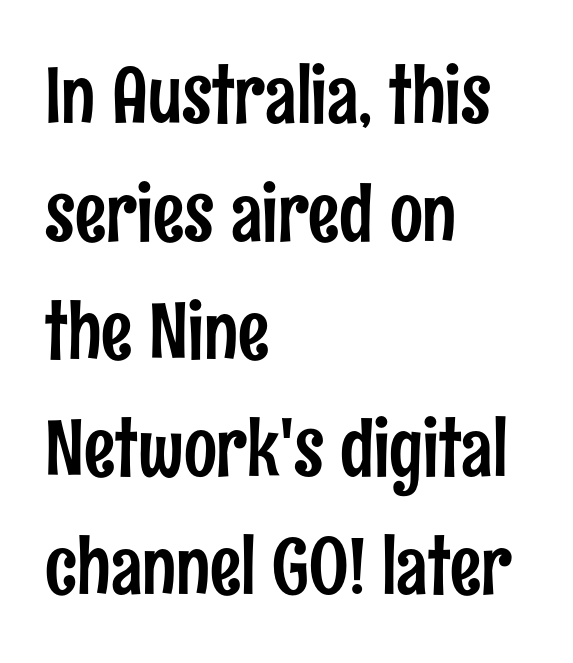
The image shows 78 px condensed sans-serif type, upright; set left-aligned, normal line spacing (1.51x), normal letter spacing, not underlined; low stroke contrast and a medium x-height.
